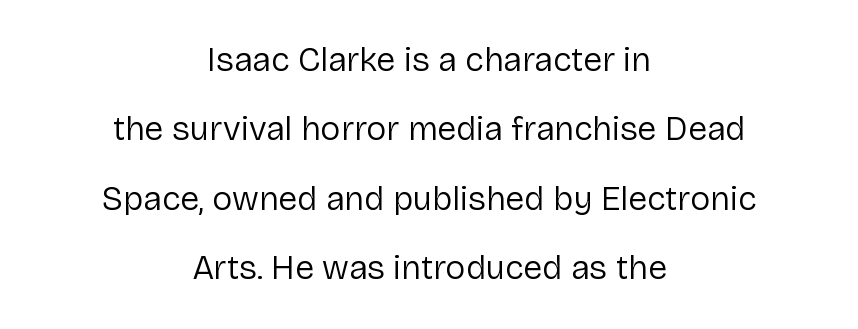
{"serif": "no", "italic": "no", "bold": "no", "weight": "regular", "width": "normal", "stroke_contrast": "low", "x_height": "medium", "monospaced": "no", "underline": "no", "align": "center", "line_spacing": "loose", "line_spacing_ratio": 2.04, "letter_spacing": "normal", "letter_spacing_em": 0.0, "glyph_px": 34}
